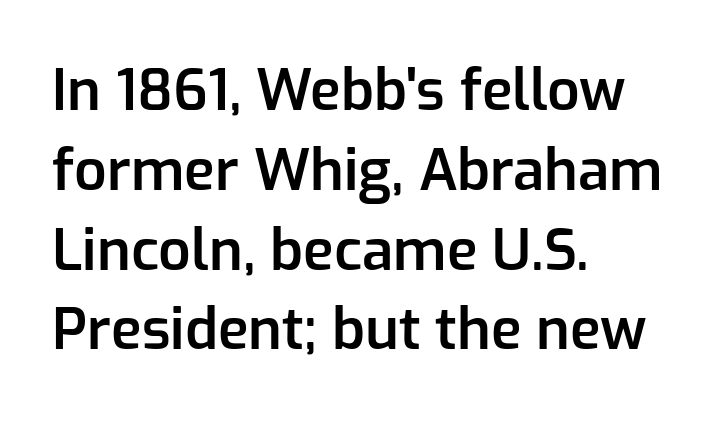
In CSS terms this would be text-align: left. A typesetter would call this proportional, since set widths differ per character. This is moderately heavy type, rendered in semibold. Stroke terminals: plain, sans-serif.
